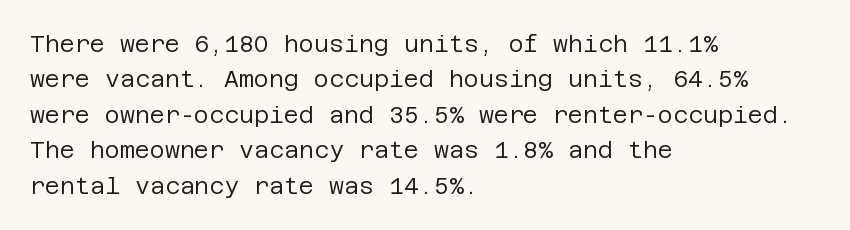
{"italic": "no", "bold": "no", "underline": "no", "align": "left", "line_spacing": "normal", "line_spacing_ratio": 1.54, "letter_spacing": "normal", "letter_spacing_em": 0.0, "glyph_px": 23}
